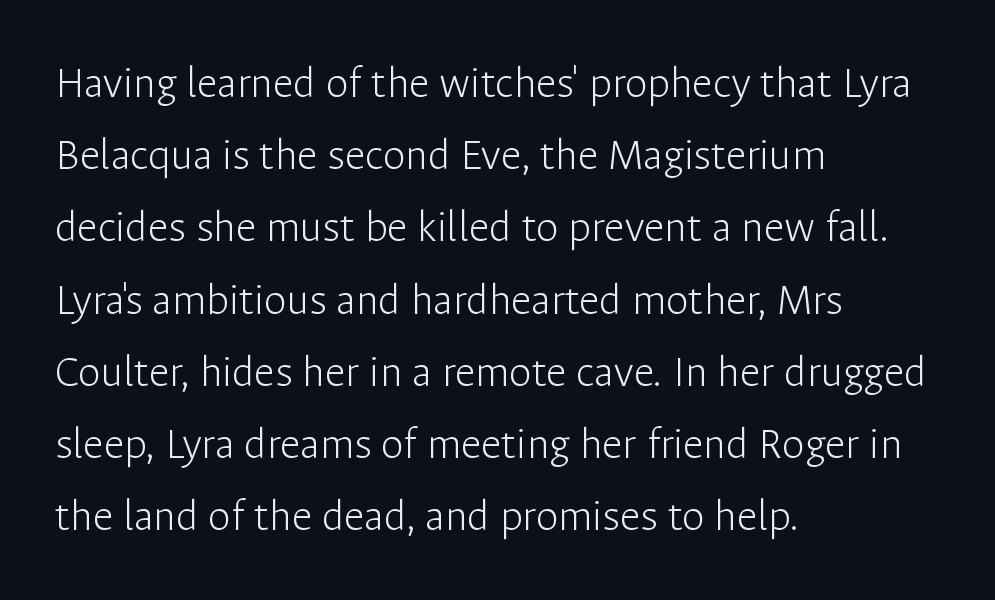
{"serif": "no", "italic": "no", "bold": "no", "weight": "light", "width": "normal", "stroke_contrast": "low", "x_height": "medium", "monospaced": "no", "underline": "no", "align": "left", "line_spacing": "normal", "line_spacing_ratio": 1.57, "letter_spacing": "normal", "letter_spacing_em": 0.0, "glyph_px": 46}
